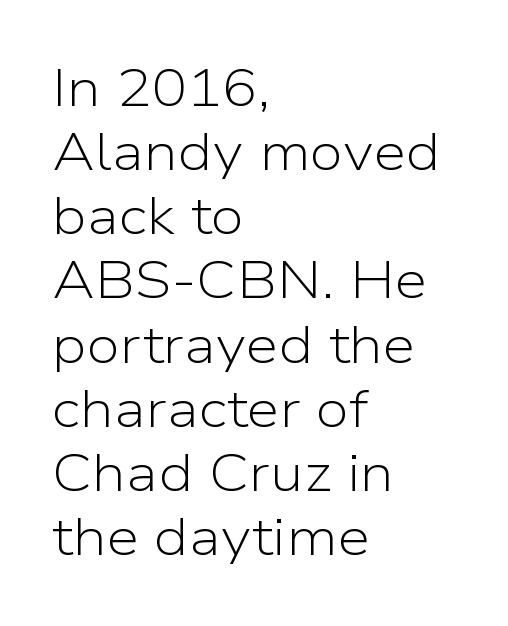
{"serif": "no", "italic": "no", "bold": "no", "weight": "light", "width": "normal", "stroke_contrast": "low", "x_height": "medium", "monospaced": "no", "underline": "no", "align": "left", "line_spacing_ratio": 1.21, "letter_spacing": "normal", "letter_spacing_em": 0.0, "glyph_px": 53}
